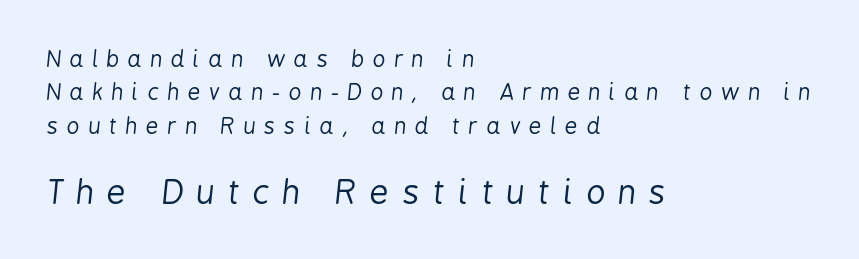
The image shows 33 px regular-weight, condensed type, italic (leaning right); set left-aligned, normal line spacing (1.52x), unusually wide letter spacing (+0.4 em), not underlined; the second (bottom) block is 1.5x larger; low stroke contrast and a medium x-height.
